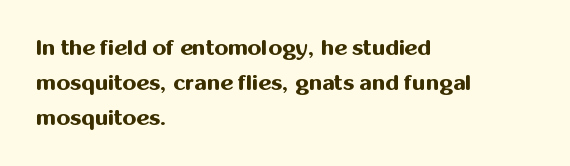
{"italic": "no", "bold": "yes", "underline": "no", "align": "left", "line_spacing": "normal", "line_spacing_ratio": 1.59, "letter_spacing": "normal", "letter_spacing_em": 0.0, "glyph_px": 22}
